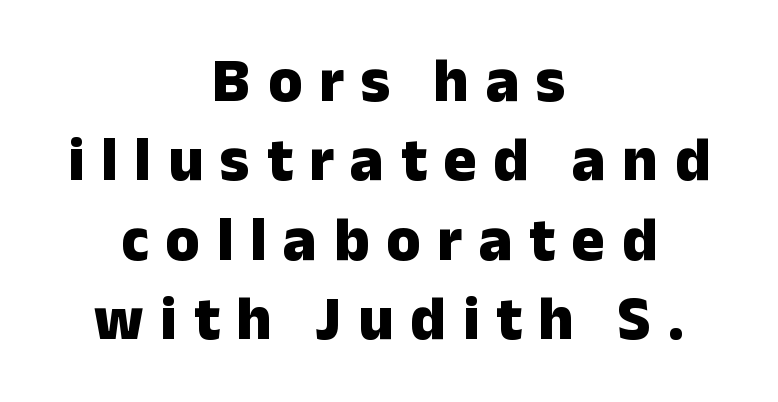
The image shows 62 px heavy sans-serif type, upright; set centered, normal line spacing (1.28x), unusually wide letter spacing (+0.27 em), not underlined; low stroke contrast and a medium x-height.
